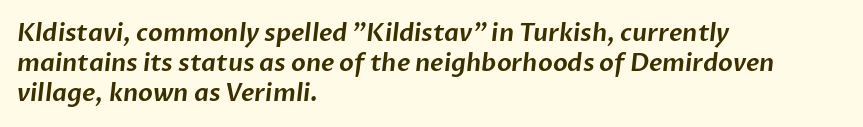
Q: Is the text underlined? A: No.
Q: How is the paragraph aligned? A: Left-aligned.
Q: Is the spacing between letters normal or unusually wide? A: Normal.
